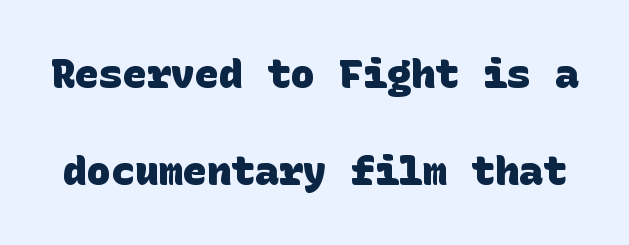
{"serif": "no", "bold": "yes", "weight": "heavy", "width": "normal", "stroke_contrast": "low", "x_height": "large", "underline": "no", "line_spacing": "loose", "line_spacing_ratio": 2.42, "letter_spacing": "normal", "letter_spacing_em": 0.0, "glyph_px": 40}
